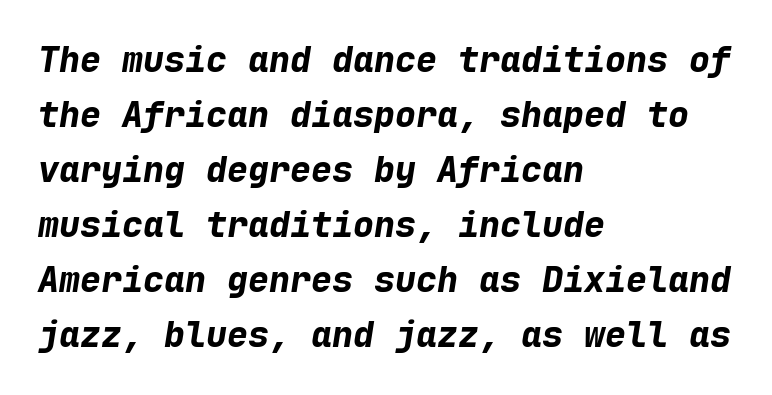
The image shows 35 px bold type, italic (leaning right), monospaced; set left-aligned, normal line spacing (1.57x), normal letter spacing, not underlined; low stroke contrast and a medium x-height.
